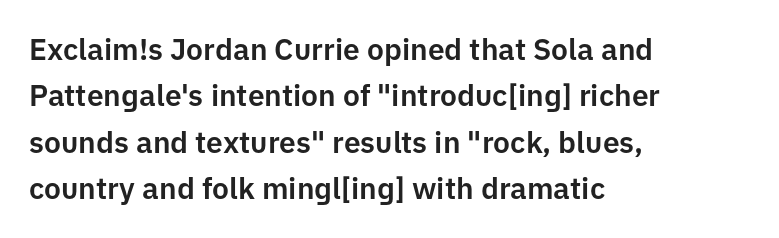
The words here are not underlined. The typography opts for an upright posture over an oblique one. What's the leading like? Ordinary, nothing unusual. A typesetter would call this proportional, since set widths differ per character.
